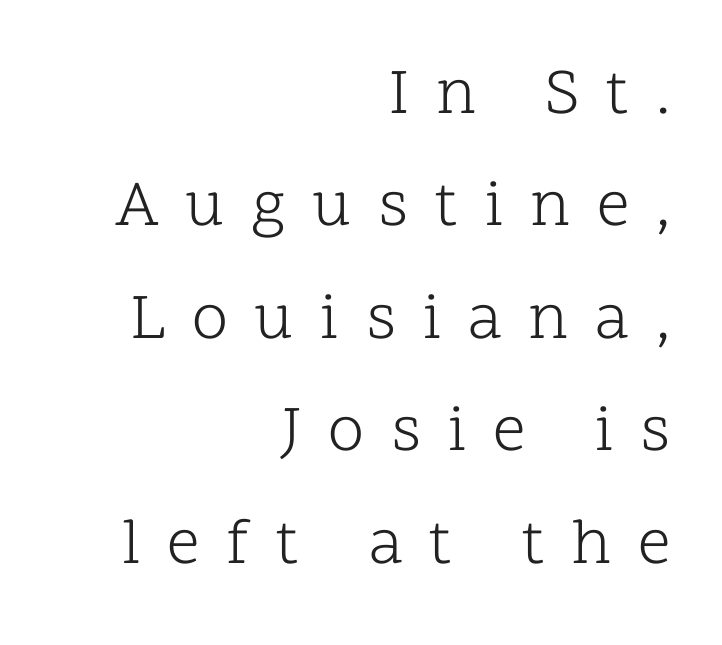
{"serif": "yes", "italic": "no", "bold": "no", "weight": "light", "width": "normal", "stroke_contrast": "low", "x_height": "medium", "monospaced": "no", "underline": "no", "align": "right", "line_spacing_ratio": 1.73, "letter_spacing": "wide", "letter_spacing_em": 0.41, "glyph_px": 65}
